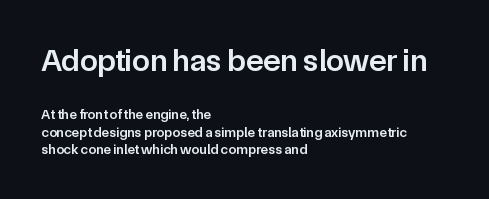
Caption: standard tracking, unaltered. In terms of posture, this sample is upright. The rendering uses natural spacing where letterforms have individual widths. The initial chunk of copy outweighs the following chunk in type size. The face used here is a sans, in the tradition of grotesques and geometrics.
